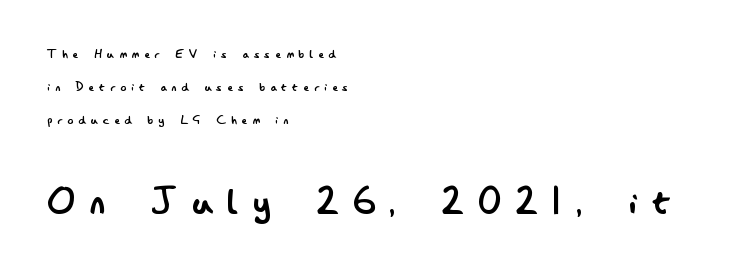
The image shows 45 px regular-weight, condensed sans-serif type, upright; set left-aligned, loose line spacing (2.2x), unusually wide letter spacing (+0.33 em), not underlined; the second (bottom) block is 3.0x larger; low stroke contrast and a small x-height.
